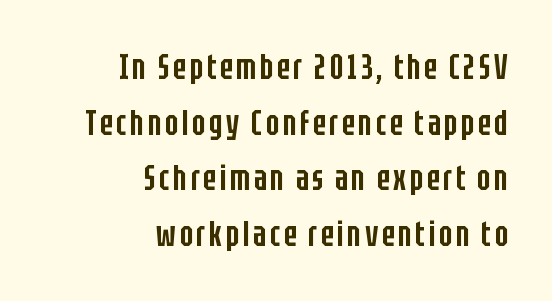
Q: Is the text bold? A: Semi-bold.
Q: Is the text italic (slanted)? A: No, it is upright.
Q: Is the typeface a serif or a sans-serif typeface? A: Sans-serif.
Q: Is the text underlined? A: No.
Q: How is the paragraph aligned? A: Right-aligned.
Q: Is the spacing between lines tight, normal or loose? A: Normal.
Q: Width (condensed, normal, or wide)? A: Condensed.
Q: Stroke contrast? A: Low.
Q: x-height? A: Large.
Q: Monospaced? A: No.
